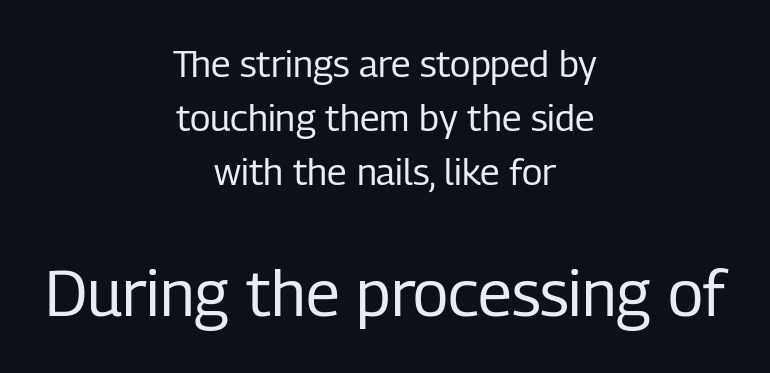
{"serif": "no", "italic": "no", "bold": "no", "weight": "regular", "width": "condensed", "stroke_contrast": "low", "x_height": "medium", "monospaced": "no", "underline": "no", "align": "center", "line_spacing": "normal", "line_spacing_ratio": 1.46, "letter_spacing": "normal", "letter_spacing_em": 0.0, "larger_block": "second", "size_ratio": 1.73, "glyph_px": 64}
